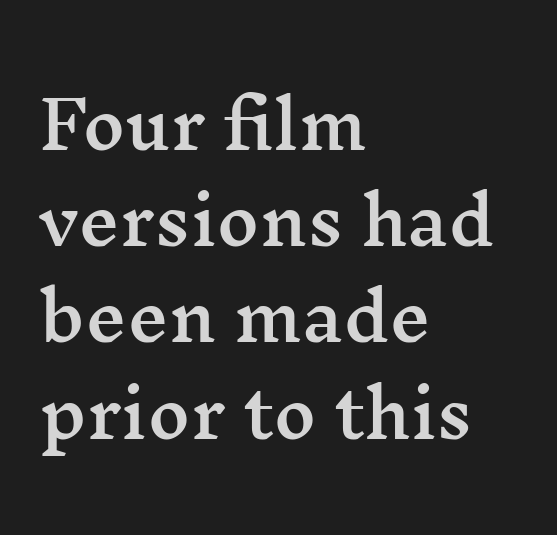
{"serif": "yes", "italic": "no", "width": "wide", "stroke_contrast": "medium", "x_height": "medium", "monospaced": "no", "underline": "no", "align": "left", "line_spacing": "normal", "line_spacing_ratio": 1.48, "letter_spacing": "normal", "letter_spacing_em": 0.0, "glyph_px": 65}
